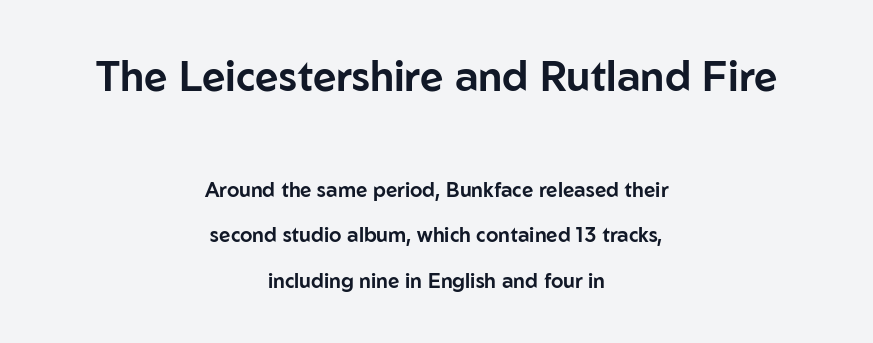
Q: Is the text italic (slanted)? A: No, it is upright.
Q: Is the typeface a serif or a sans-serif typeface? A: Sans-serif.
Q: Is the text underlined? A: No.
Q: How is the paragraph aligned? A: Centered.
Q: Is the spacing between letters normal or unusually wide? A: Normal.
Q: Is the spacing between lines tight, normal or loose? A: Loose.
Q: Which block of text is set in a larger size, the first (top) or the second (bottom)? A: The first (top) one.
Q: Width (condensed, normal, or wide)? A: Normal.
Q: Stroke contrast? A: Low.
Q: x-height? A: Medium.
Q: Monospaced? A: No.
